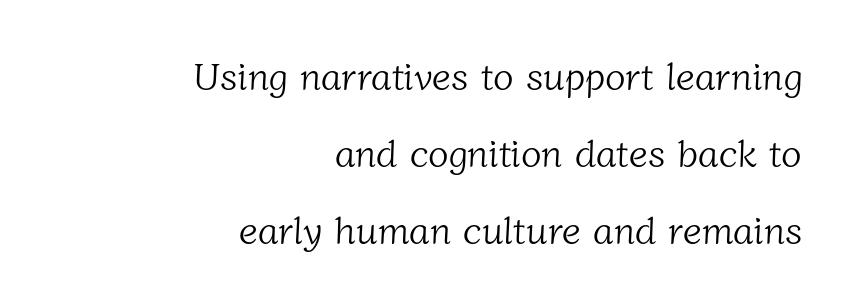
{"serif": "yes", "bold": "no", "weight": "light", "width": "normal", "stroke_contrast": "low", "x_height": "medium", "monospaced": "no", "underline": "no", "align": "right", "line_spacing": "loose", "line_spacing_ratio": 2.02, "letter_spacing": "normal", "letter_spacing_em": 0.0, "glyph_px": 38}
